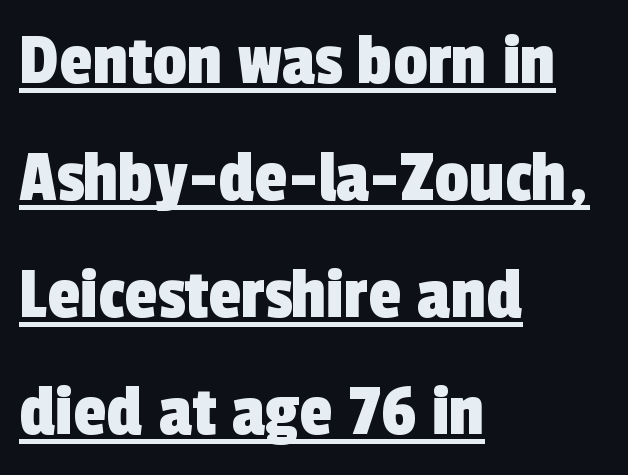
Q: Is the typeface a serif or a sans-serif typeface? A: Sans-serif.
Q: Is the text underlined? A: Yes.
Q: How is the paragraph aligned? A: Left-aligned.
Q: Is the spacing between letters normal or unusually wide? A: Normal.
Q: Is the spacing between lines tight, normal or loose? A: Normal.
Q: Width (condensed, normal, or wide)? A: Condensed.
Q: x-height? A: Medium.
Q: Monospaced? A: No.
